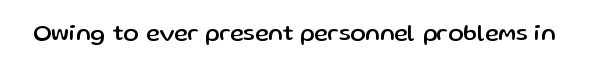
The image shows 23 px text type, upright; set normal letter spacing, not underlined.
